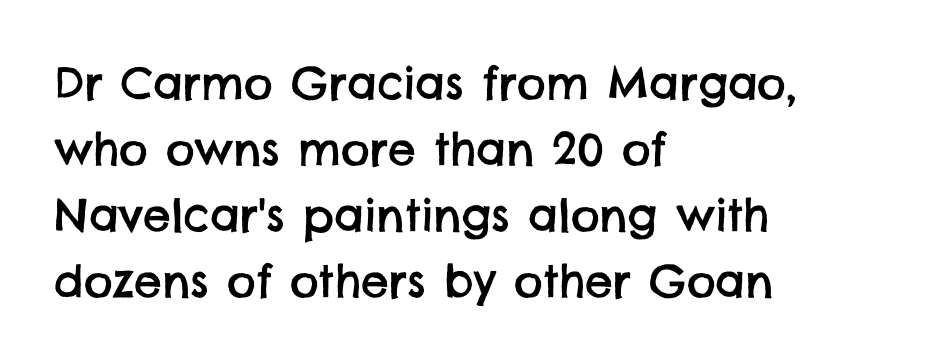
Q: Is the typeface a serif or a sans-serif typeface? A: Sans-serif.
Q: Is the text underlined? A: No.
Q: How is the paragraph aligned? A: Left-aligned.
Q: Is the spacing between letters normal or unusually wide? A: Normal.
Q: Is the spacing between lines tight, normal or loose? A: Normal.
Q: Width (condensed, normal, or wide)? A: Normal.
Q: Stroke contrast? A: Low.
Q: x-height? A: Large.
Q: Monospaced? A: No.
